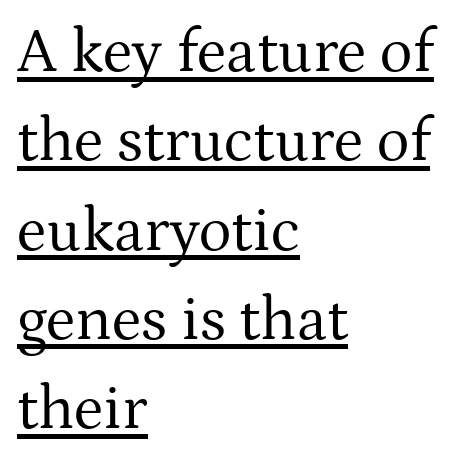
Q: Is the text bold? A: No.
Q: Is the text italic (slanted)? A: No, it is upright.
Q: Is the typeface a serif or a sans-serif typeface? A: Serif.
Q: Is the text underlined? A: Yes.
Q: How is the paragraph aligned? A: Left-aligned.
Q: Is the spacing between letters normal or unusually wide? A: Normal.
Q: Is the spacing between lines tight, normal or loose? A: Normal.
Q: Width (condensed, normal, or wide)? A: Normal.
Q: Stroke contrast? A: Medium.
Q: x-height? A: Medium.
Q: Monospaced? A: No.
